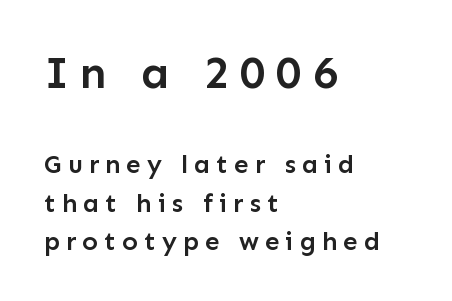
{"serif": "no", "italic": "no", "bold": "semi", "weight": "semibold", "width": "normal", "stroke_contrast": "low", "x_height": "medium", "monospaced": "no", "underline": "no", "align": "left", "line_spacing": "normal", "line_spacing_ratio": 1.47, "letter_spacing": "wide", "letter_spacing_em": 0.23, "larger_block": "first", "size_ratio": 1.77, "glyph_px": 46}
